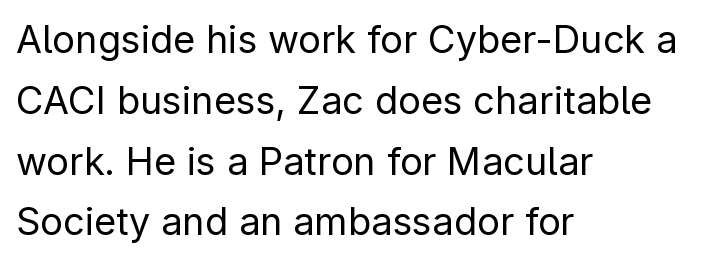
{"serif": "no", "italic": "no", "bold": "no", "weight": "regular", "width": "normal", "stroke_contrast": "low", "x_height": "medium", "monospaced": "no", "underline": "no", "align": "left", "line_spacing": "normal", "line_spacing_ratio": 1.6, "letter_spacing": "normal", "letter_spacing_em": 0.0, "glyph_px": 38}
